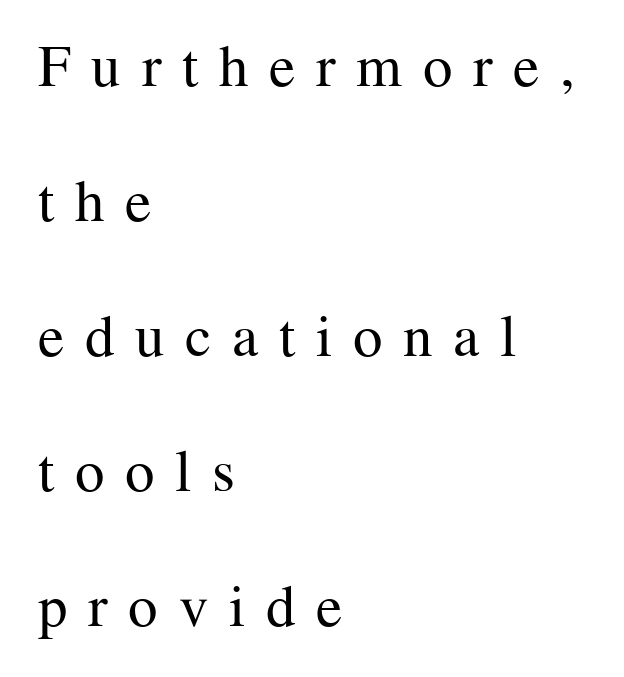
The horizontal fit of the characters is loose and conspicuously gappy. A typesetter would mark this as roman, not italic. Check the space under the baseline: it is left empty. Looks like regular typesetting: each glyph gets only the width it needs.
